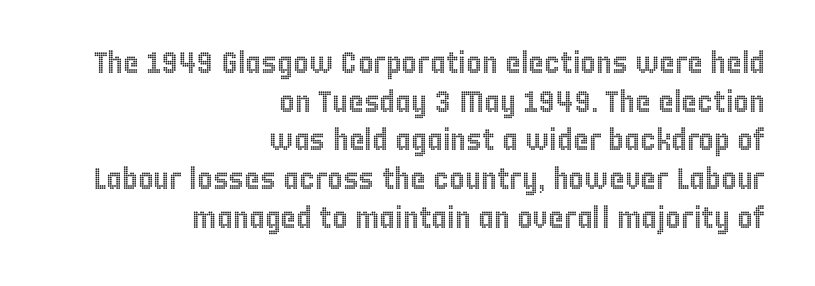
Q: Is the text italic (slanted)? A: No, it is upright.
Q: Is the text underlined? A: No.
Q: How is the paragraph aligned? A: Right-aligned.
Q: Is the spacing between letters normal or unusually wide? A: Normal.
Q: Is the spacing between lines tight, normal or loose? A: Normal.
Q: Width (condensed, normal, or wide)? A: Condensed.
Q: x-height? A: Large.
Q: Monospaced? A: No.
